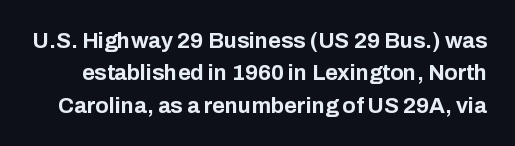
The image shows 22 px bold type, upright; set normal line spacing (1.47x), normal letter spacing, not underlined.
